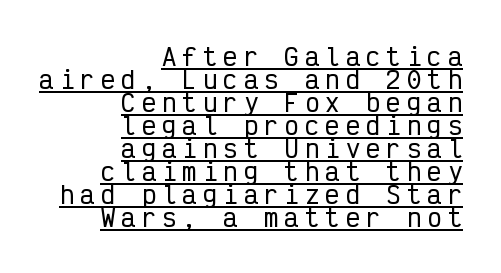
{"italic": "no", "underline": "yes", "align": "right", "line_spacing": "tight", "line_spacing_ratio": 0.96, "letter_spacing": "wide", "letter_spacing_em": 0.25, "glyph_px": 24}
